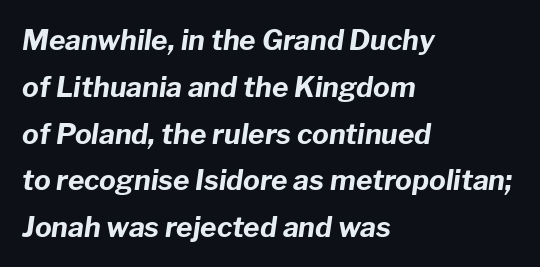
The image shows 28 px bold type, italic (leaning right); set left-aligned, normal line spacing (1.67x), normal letter spacing, not underlined; low stroke contrast and a medium x-height.
